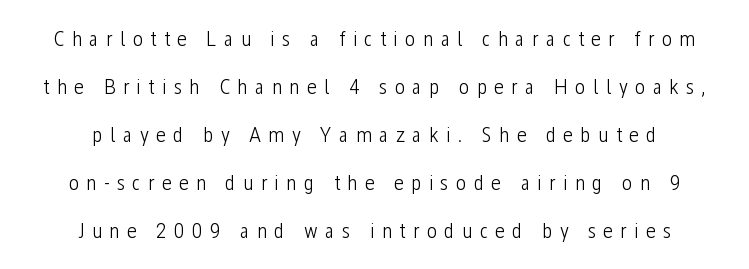
Q: Is the text bold? A: No.
Q: Is the text italic (slanted)? A: No, it is upright.
Q: Is the text underlined? A: No.
Q: How is the paragraph aligned? A: Centered.
Q: Is the spacing between letters normal or unusually wide? A: Unusually wide.
Q: Is the spacing between lines tight, normal or loose? A: Loose.
